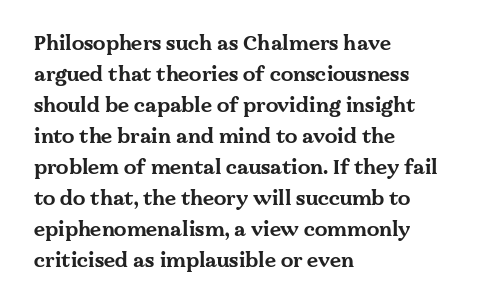
The image shows 20 px bold type, upright; set left-aligned, normal line spacing (1.55x), normal letter spacing, not underlined.
